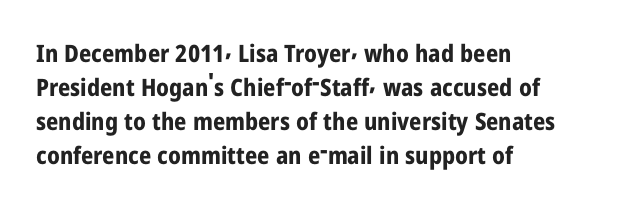
The image shows 24 px bold type, upright; set left-aligned, normal line spacing (1.41x), normal letter spacing, not underlined.
